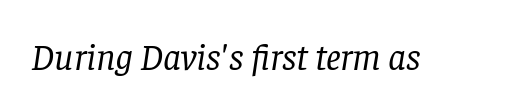
Q: Is the text bold? A: No.
Q: Is the text italic (slanted)? A: Yes, it leans right by about 8 degrees.
Q: Is the typeface a serif or a sans-serif typeface? A: Serif.
Q: Is the text underlined? A: No.
Q: Is the spacing between letters normal or unusually wide? A: Normal.
Q: Width (condensed, normal, or wide)? A: Normal.
Q: Stroke contrast? A: Low.
Q: x-height? A: Large.
Q: Monospaced? A: No.
